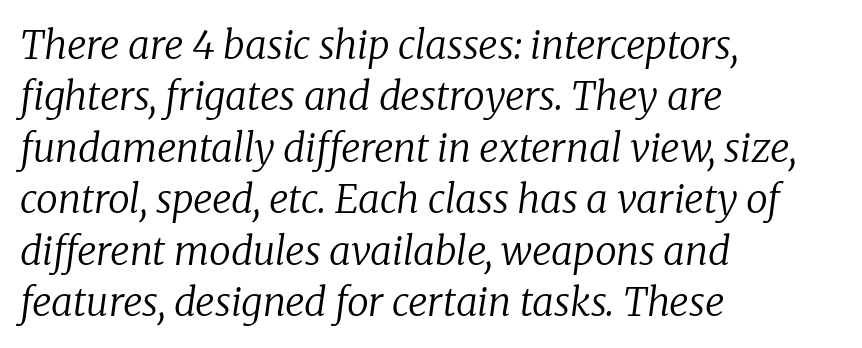
Compared with a centered layout, this one pins lines to the left instead. The strokes carry an ordinary text weight at most. To sum up the face: it has serifs. A typesetter would call this leading conventional body-copy spacing. The specimen omits any rule beneath the text block's lines. How are the letters spaced? Ordinarily, with no added tracking.
